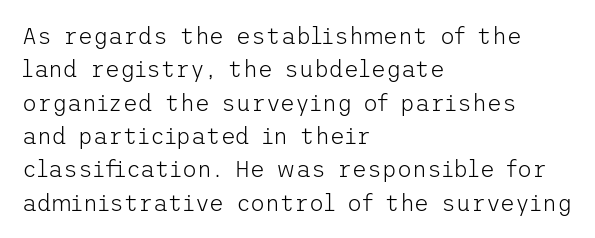
Q: Is the text bold? A: No.
Q: Is the text italic (slanted)? A: No, it is upright.
Q: Is the text underlined? A: No.
Q: How is the paragraph aligned? A: Left-aligned.
Q: Is the spacing between letters normal or unusually wide? A: Normal.
Q: Is the spacing between lines tight, normal or loose? A: Normal.
